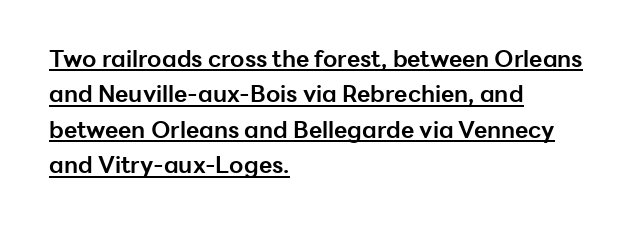
Tall strokes in this sample are plumb rather than angled. A classic flush-left, rag-right setting is used for this passage. Descenders here cross a horizontal rule under the line. The gaps between neighbouring characters are ordinary and unremarkable.
